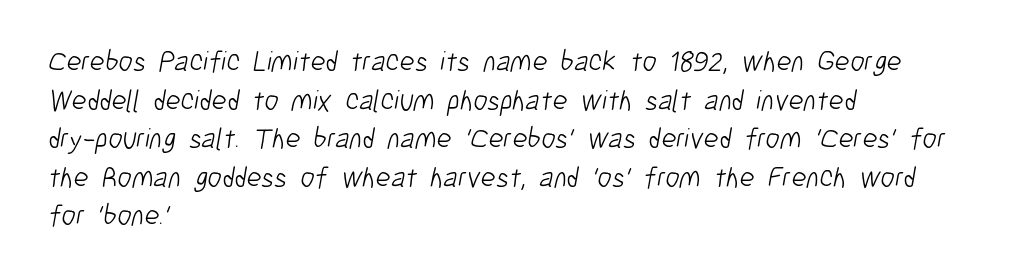
Q: Is the text bold? A: No.
Q: Is the typeface a serif or a sans-serif typeface? A: Sans-serif.
Q: Is the text underlined? A: No.
Q: How is the paragraph aligned? A: Left-aligned.
Q: Is the spacing between letters normal or unusually wide? A: Normal.
Q: Is the spacing between lines tight, normal or loose? A: Normal.
Q: Width (condensed, normal, or wide)? A: Condensed.
Q: Stroke contrast? A: Low.
Q: x-height? A: Medium.
Q: Monospaced? A: No.
